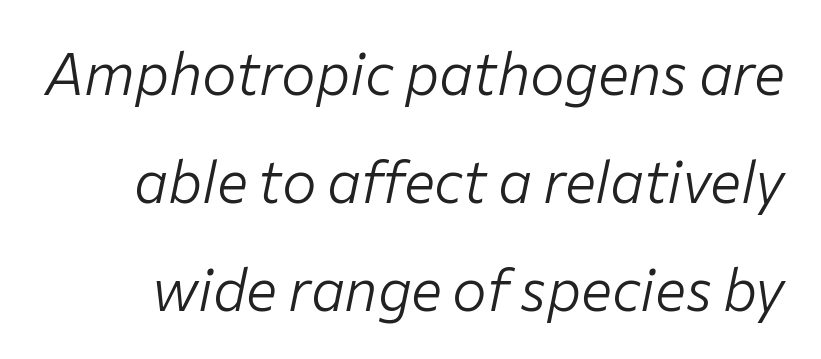
{"italic": "yes", "lean": "right", "slant_degrees": 12, "bold": "no", "weight": "light", "width": "normal", "stroke_contrast": "low", "x_height": "medium", "monospaced": "no", "underline": "no", "line_spacing_ratio": 1.86, "letter_spacing": "normal", "letter_spacing_em": 0.0, "glyph_px": 58}
